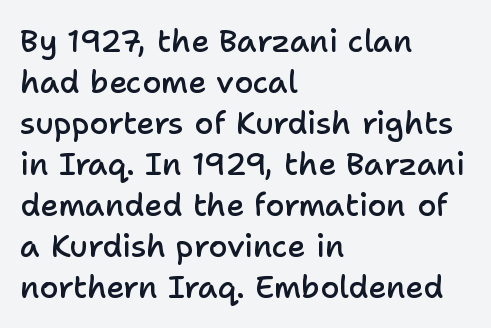
The image shows 31 px semibold sans-serif type, upright; set left-aligned, normal line spacing (1.32x), normal letter spacing, not underlined; low stroke contrast and a medium x-height.
